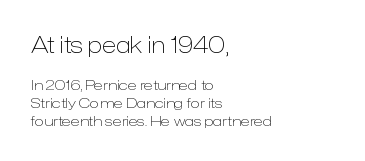
Beneath every word, the page is bare. Ascenders rise straight up at ninety degrees. A quiet, ordinary-to-light weight characterises the typeface. The vertical gap from one line to the next is medium. Caption: standard tracking, unaltered.
